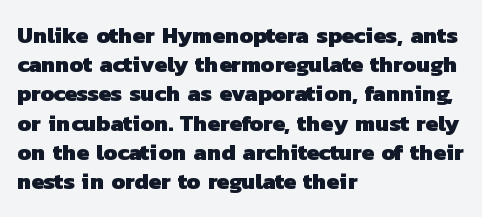
The foot of each line stays bare and open. The glyphs have the mass of a bold cut. This block has exactly the height ordinary leading produces. What stands out about the letter spacing? Nothing — it is the standard amount. In CSS terms this would be text-align: left.
